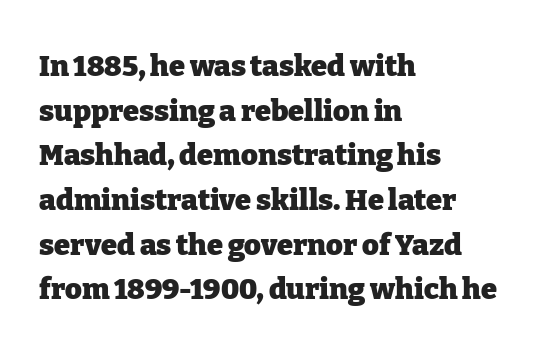
The image shows 29 px heavy serif type, upright; set left-aligned, normal line spacing (1.54x), normal letter spacing, not underlined; low stroke contrast and a medium x-height.
